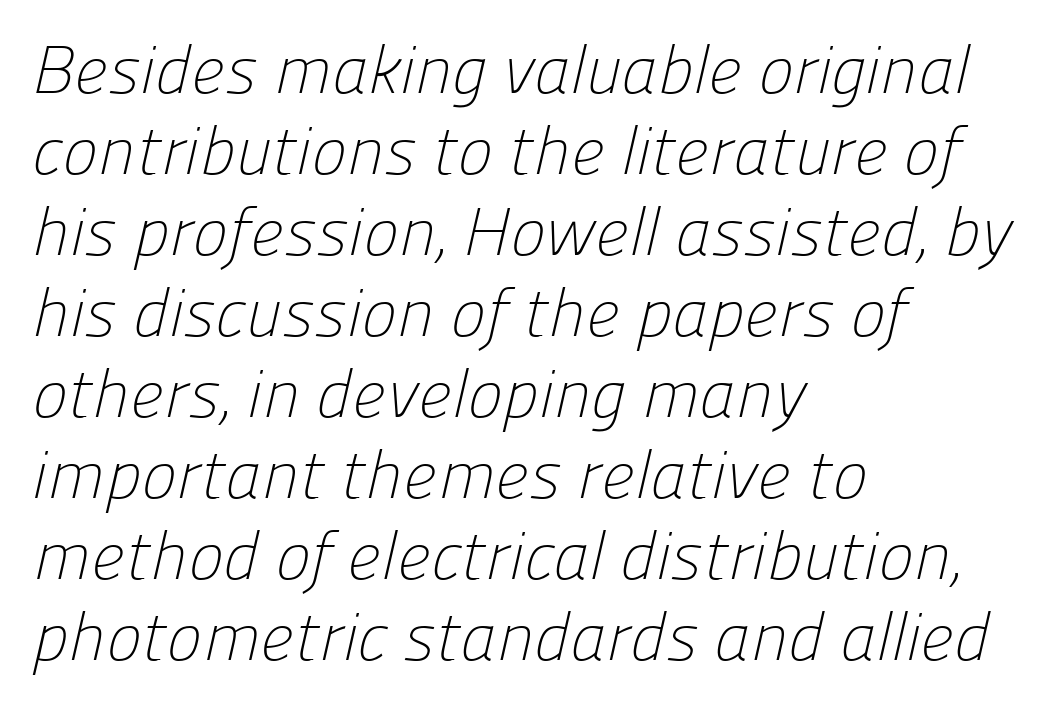
Q: Is the text bold? A: No.
Q: Is the typeface a serif or a sans-serif typeface? A: Sans-serif.
Q: Is the text underlined? A: No.
Q: How is the paragraph aligned? A: Left-aligned.
Q: Is the spacing between letters normal or unusually wide? A: Normal.
Q: Width (condensed, normal, or wide)? A: Normal.
Q: Stroke contrast? A: Low.
Q: x-height? A: Medium.
Q: Monospaced? A: No.
